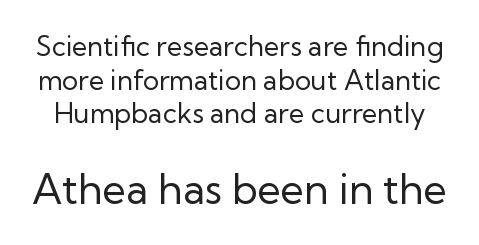
{"serif": "no", "italic": "no", "bold": "no", "weight": "regular", "width": "normal", "stroke_contrast": "low", "x_height": "medium", "monospaced": "no", "underline": "no", "line_spacing": "normal", "line_spacing_ratio": 1.25, "letter_spacing": "normal", "letter_spacing_em": 0.0, "larger_block": "second", "size_ratio": 1.52, "glyph_px": 41}
